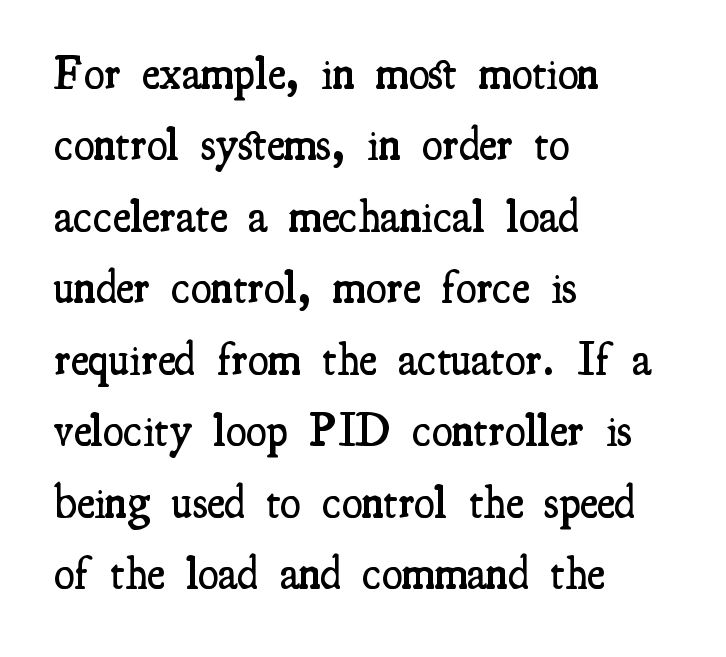
A clean baseline with only descenders dipping below it. Successive baselines arrive at the customary interval. Observe the ordinary spacing: letters are neighbours, not strangers. Do the characters align in a grid? No, the font is proportional. Posture: straight, roman, zero tilt. The glyphs have the mass of a demibold cut, below bold.
